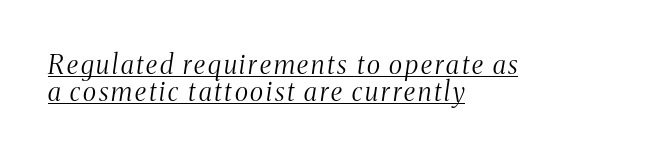
{"italic": "yes", "lean": "right", "slant_degrees": 8, "bold": "no", "underline": "yes", "align": "left", "line_spacing": "tight", "line_spacing_ratio": 1.03, "glyph_px": 26}
